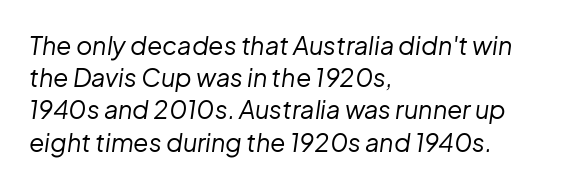
Q: Is the text bold? A: No.
Q: Is the text italic (slanted)? A: Yes, it leans right by about 8 degrees.
Q: Is the text underlined? A: No.
Q: How is the paragraph aligned? A: Left-aligned.
Q: Is the spacing between letters normal or unusually wide? A: Normal.
Q: Is the spacing between lines tight, normal or loose? A: Normal.
